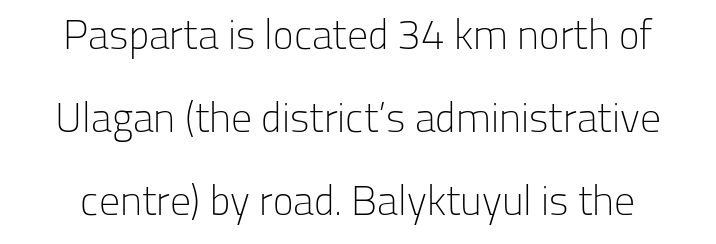
Q: Is the text bold? A: No.
Q: Is the text italic (slanted)? A: No, it is upright.
Q: Is the typeface a serif or a sans-serif typeface? A: Sans-serif.
Q: Is the text underlined? A: No.
Q: Is the spacing between letters normal or unusually wide? A: Normal.
Q: Is the spacing between lines tight, normal or loose? A: Loose.
Q: Width (condensed, normal, or wide)? A: Normal.
Q: Stroke contrast? A: Low.
Q: x-height? A: Medium.
Q: Monospaced? A: No.
